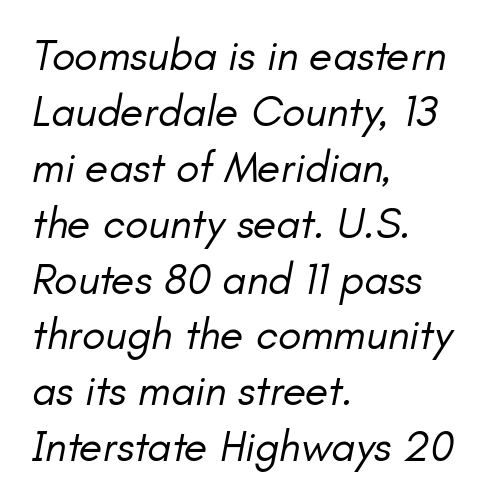
The specimen reads as italic at a glance. Spacing verdict: proportional, widths tailored to each character. The rendering uses a moderate line-height, typical for paragraphs. Letter spacing: default.
